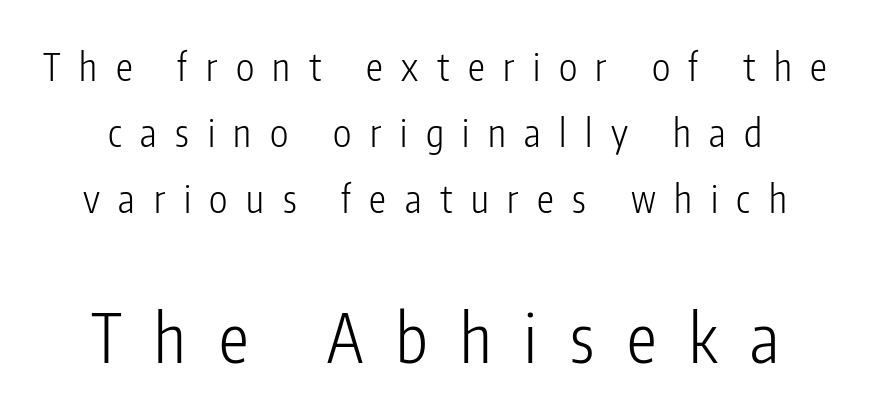
Q: Is the text bold? A: No.
Q: Is the text italic (slanted)? A: No, it is upright.
Q: Is the typeface a serif or a sans-serif typeface? A: Sans-serif.
Q: Is the text underlined? A: No.
Q: Is the spacing between letters normal or unusually wide? A: Unusually wide.
Q: Which block of text is set in a larger size, the first (top) or the second (bottom)? A: The second (bottom) one.
Q: Width (condensed, normal, or wide)? A: Condensed.
Q: Stroke contrast? A: Low.
Q: x-height? A: Medium.
Q: Monospaced? A: No.
